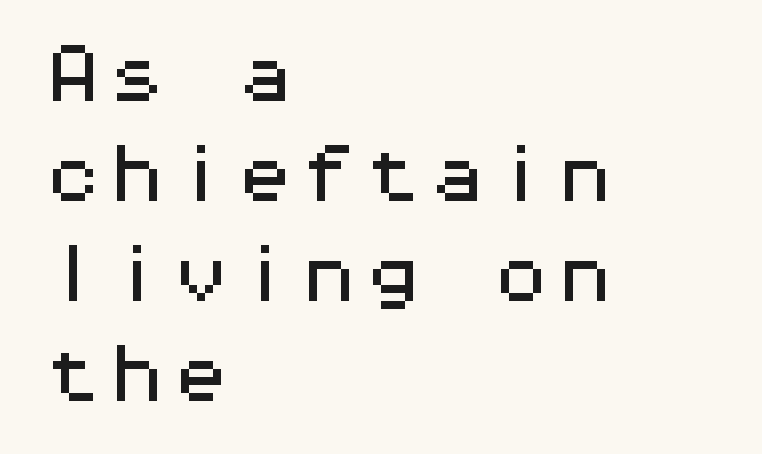
The image shows 64 px wide sans-serif type, upright, monospaced; set left-aligned, normal line spacing (1.56x), normal letter spacing, not underlined; medium stroke contrast and a medium x-height.
